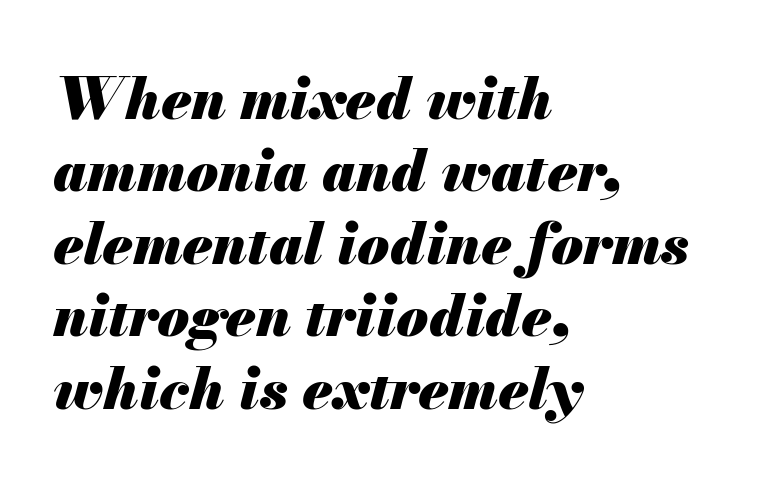
Q: Is the text bold? A: Yes.
Q: Is the text italic (slanted)? A: Yes, it leans right by about 13 degrees.
Q: Is the text underlined? A: No.
Q: How is the paragraph aligned? A: Left-aligned.
Q: Is the spacing between letters normal or unusually wide? A: Normal.
Q: Is the spacing between lines tight, normal or loose? A: Normal.
Q: Width (condensed, normal, or wide)? A: Normal.
Q: Stroke contrast? A: Medium.
Q: x-height? A: Small.
Q: Monospaced? A: No.
